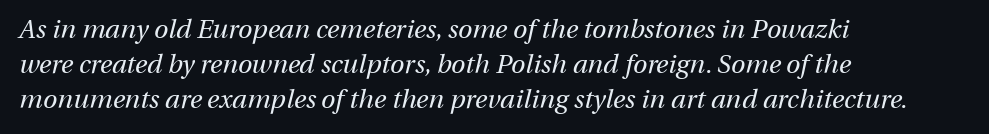
The image shows 26 px text type, italic (leaning right); set left-aligned, normal line spacing (1.35x), normal letter spacing, not underlined.
